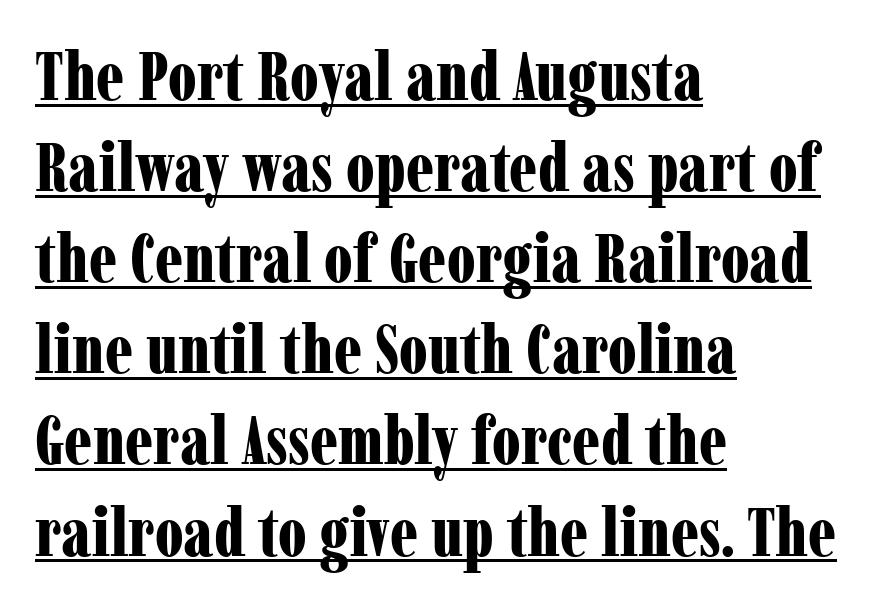
The image shows 68 px bold, condensed serif type, upright; set left-aligned, normal line spacing (1.34x), normal letter spacing, underlined; low stroke contrast and a medium x-height.
